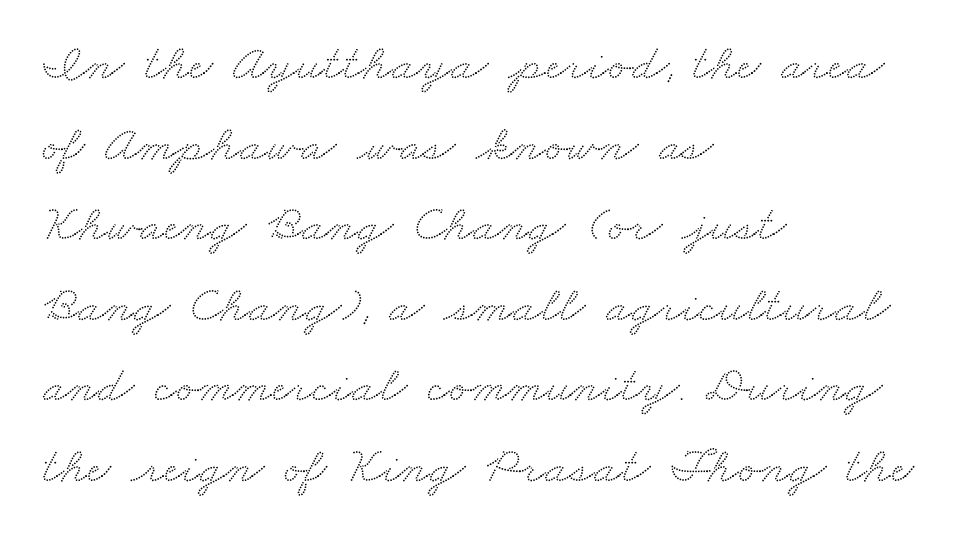
Is there much room between lines? A standard amount, neither cramped nor airy. Plain, unruled lines of type. The type family on display is of the serif kind. Honestly, the letter spacing is just normal — you wouldn't notice it. A student would call this left alignment; a typographer would say flush left, rag right. Do the characters align in a grid? No, the font is proportional.
